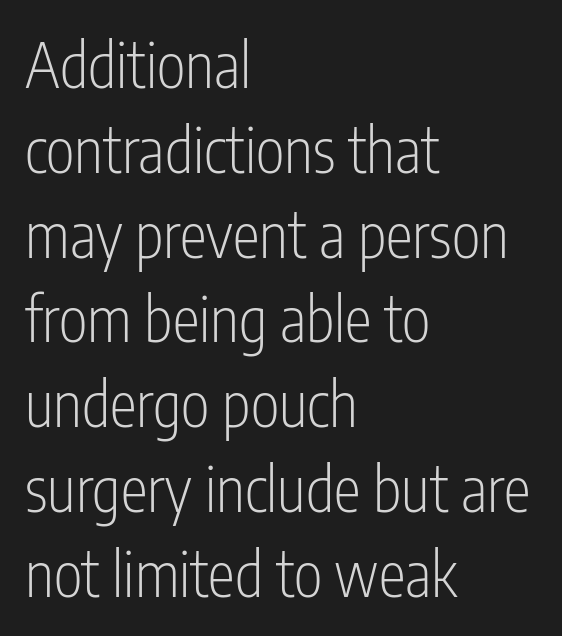
Q: Is the text bold? A: No.
Q: Is the text italic (slanted)? A: No, it is upright.
Q: Is the typeface a serif or a sans-serif typeface? A: Sans-serif.
Q: Is the text underlined? A: No.
Q: How is the paragraph aligned? A: Left-aligned.
Q: Is the spacing between letters normal or unusually wide? A: Normal.
Q: Is the spacing between lines tight, normal or loose? A: Normal.
Q: Width (condensed, normal, or wide)? A: Condensed.
Q: Stroke contrast? A: Low.
Q: x-height? A: Medium.
Q: Monospaced? A: No.
